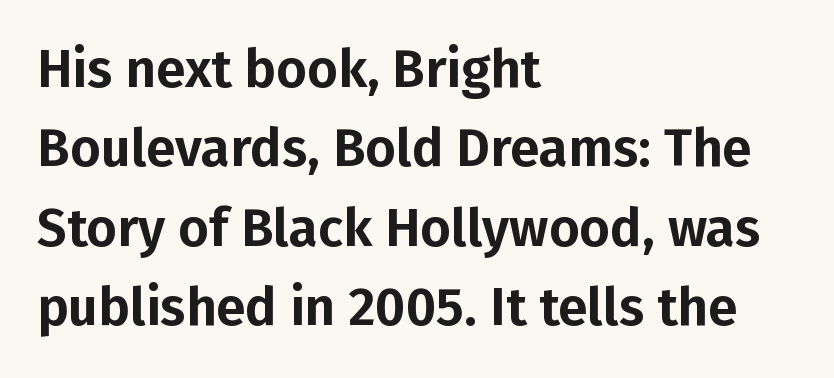
{"serif": "no", "italic": "no", "width": "normal", "stroke_contrast": "low", "x_height": "medium", "monospaced": "no", "underline": "no", "align": "left", "line_spacing": "normal", "line_spacing_ratio": 1.5, "letter_spacing": "normal", "letter_spacing_em": 0.0, "glyph_px": 53}
